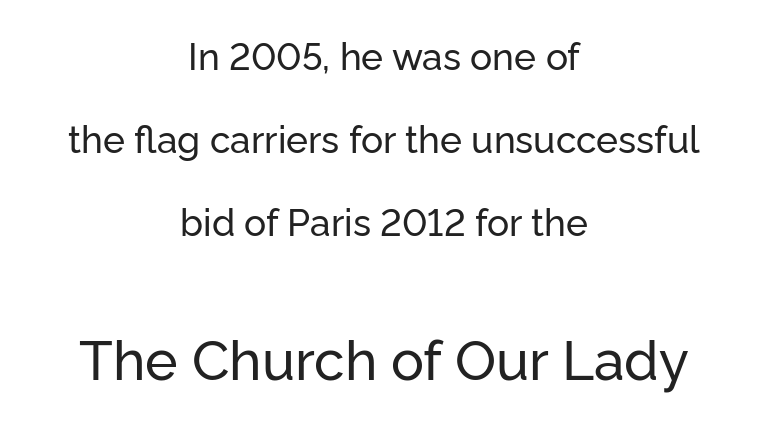
{"serif": "no", "italic": "no", "width": "normal", "stroke_contrast": "low", "x_height": "medium", "monospaced": "no", "underline": "no", "align": "center", "line_spacing": "loose", "line_spacing_ratio": 2.24, "letter_spacing": "normal", "letter_spacing_em": 0.0, "larger_block": "second", "size_ratio": 1.49, "glyph_px": 55}
